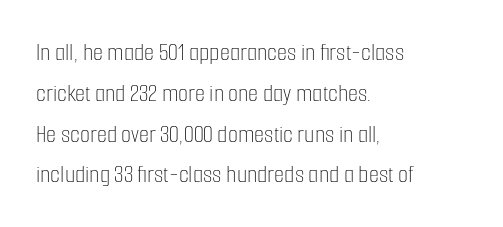
The image shows 26 px text type, upright; set left-aligned, normal line spacing (1.57x), normal letter spacing, not underlined.
